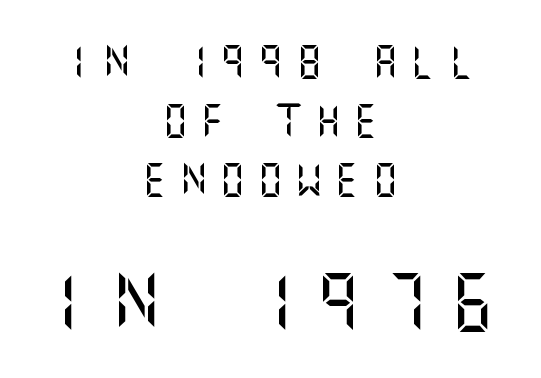
The image shows 58 px sans-serif type, upright; set centered, line spacing 1.79x, unusually wide letter spacing (+0.36 em), not underlined; the second (bottom) block is 1.76x larger; medium stroke contrast and a large x-height.
